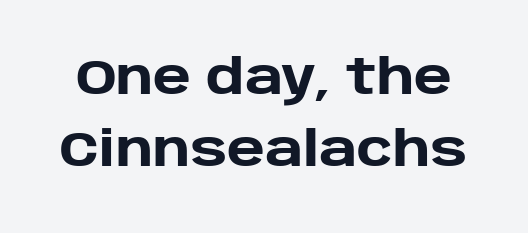
Q: Is the text bold? A: Yes.
Q: Is the text italic (slanted)? A: No, it is upright.
Q: Is the typeface a serif or a sans-serif typeface? A: Sans-serif.
Q: Is the text underlined? A: No.
Q: Is the spacing between letters normal or unusually wide? A: Normal.
Q: Is the spacing between lines tight, normal or loose? A: Normal.
Q: Width (condensed, normal, or wide)? A: Normal.
Q: Stroke contrast? A: Low.
Q: x-height? A: Large.
Q: Monospaced? A: No.
